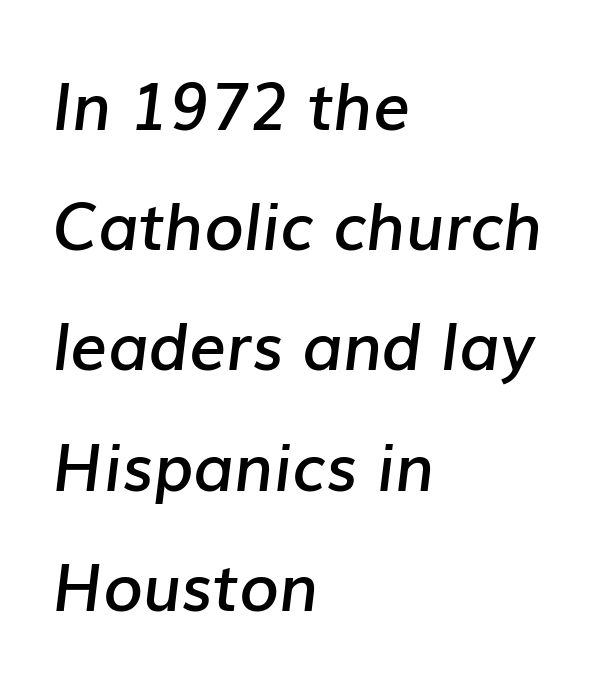
Q: Is the text bold? A: Semi-bold.
Q: Is the text italic (slanted)? A: Yes, it leans right by about 7 degrees.
Q: Is the text underlined? A: No.
Q: How is the paragraph aligned? A: Left-aligned.
Q: Is the spacing between letters normal or unusually wide? A: Normal.
Q: Width (condensed, normal, or wide)? A: Normal.
Q: Stroke contrast? A: Low.
Q: x-height? A: Medium.
Q: Monospaced? A: No.
